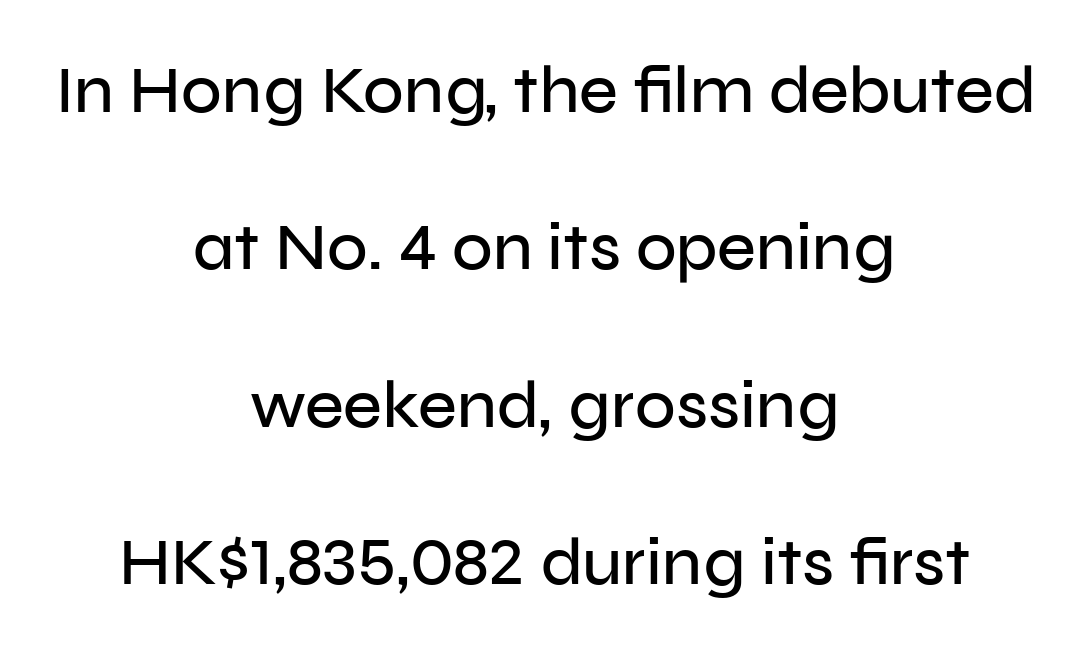
Q: Is the text italic (slanted)? A: No, it is upright.
Q: Is the typeface a serif or a sans-serif typeface? A: Sans-serif.
Q: Is the text underlined? A: No.
Q: How is the paragraph aligned? A: Centered.
Q: Is the spacing between letters normal or unusually wide? A: Normal.
Q: Is the spacing between lines tight, normal or loose? A: Loose.
Q: Width (condensed, normal, or wide)? A: Normal.
Q: Stroke contrast? A: Low.
Q: x-height? A: Medium.
Q: Monospaced? A: No.
